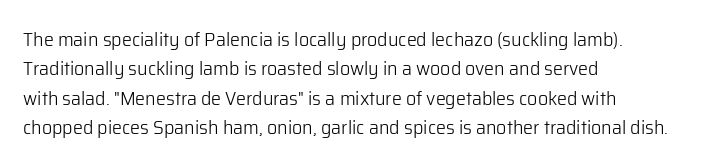
The image shows 20 px text type, upright; set left-aligned, normal line spacing (1.47x), normal letter spacing, not underlined.
